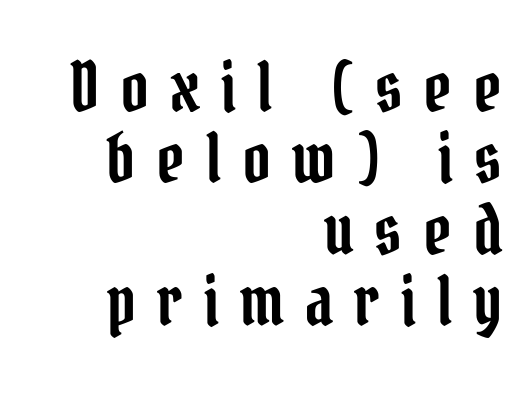
The characters display serif detailing at their extremities. The space between consecutive lines is stingy. The rendering uses natural spacing where letterforms have individual widths. Characters follow at a spacing far wider than the type designer built in.
